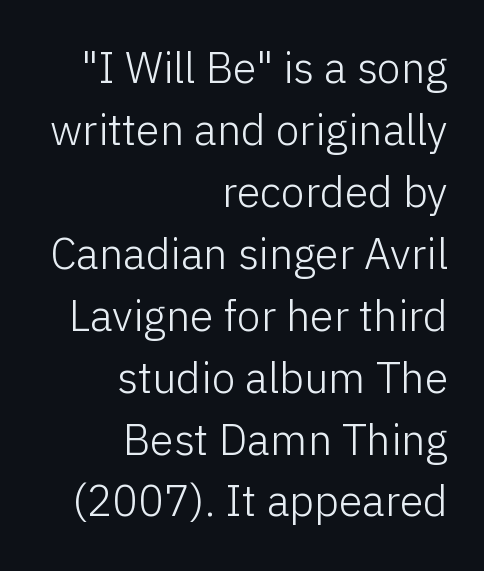
{"serif": "no", "italic": "no", "bold": "no", "weight": "light", "width": "normal", "stroke_contrast": "low", "x_height": "medium", "monospaced": "no", "underline": "no", "align": "right", "line_spacing": "normal", "line_spacing_ratio": 1.44, "letter_spacing": "normal", "letter_spacing_em": 0.0, "glyph_px": 43}
